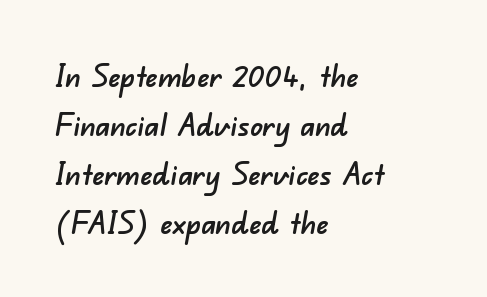
Q: Is the typeface a serif or a sans-serif typeface? A: Sans-serif.
Q: Is the text underlined? A: No.
Q: How is the paragraph aligned? A: Left-aligned.
Q: Is the spacing between letters normal or unusually wide? A: Normal.
Q: Is the spacing between lines tight, normal or loose? A: Normal.
Q: Width (condensed, normal, or wide)? A: Normal.
Q: Stroke contrast? A: Low.
Q: x-height? A: Small.
Q: Monospaced? A: No.
